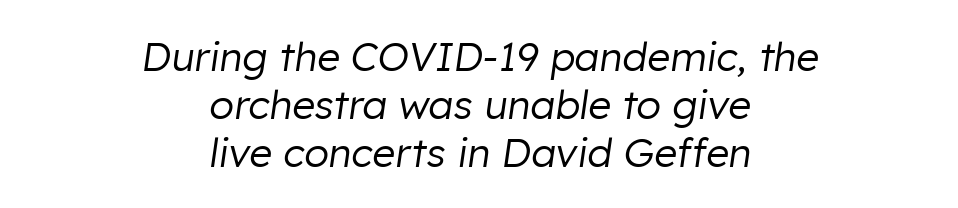
{"italic": "yes", "lean": "right", "slant_degrees": 8, "bold": "no", "weight": "regular", "width": "normal", "stroke_contrast": "low", "x_height": "medium", "monospaced": "no", "underline": "no", "align": "center", "line_spacing_ratio": 1.2, "letter_spacing": "normal", "letter_spacing_em": 0.0, "glyph_px": 40}
